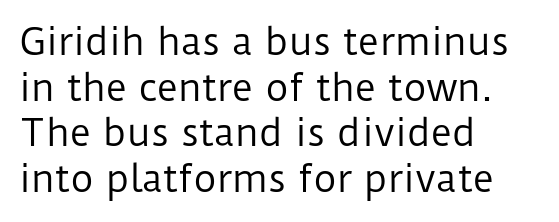
This is roman type, the default non-slanted kind. The tracking reads as untouched default to a designer's eye. Varying glyph widths throughout — classic text-font behaviour. Type without underlining. The lines in this sample share a left origin and differ only in where they stop.
